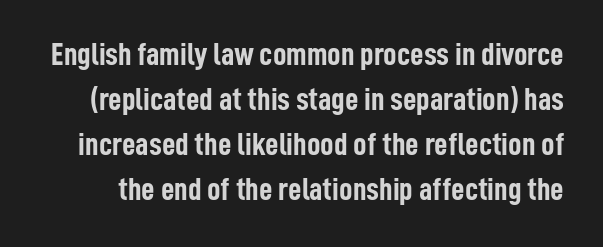
Rows of type keep a routine distance in the vertical direction. Unlike a traditional serif, this face leaves its strokes unadorned. The typography opts for an upright posture over an oblique one. Chunky letters — that's bold for sure. You could call the tracking neutral — neither tight nor loose.
